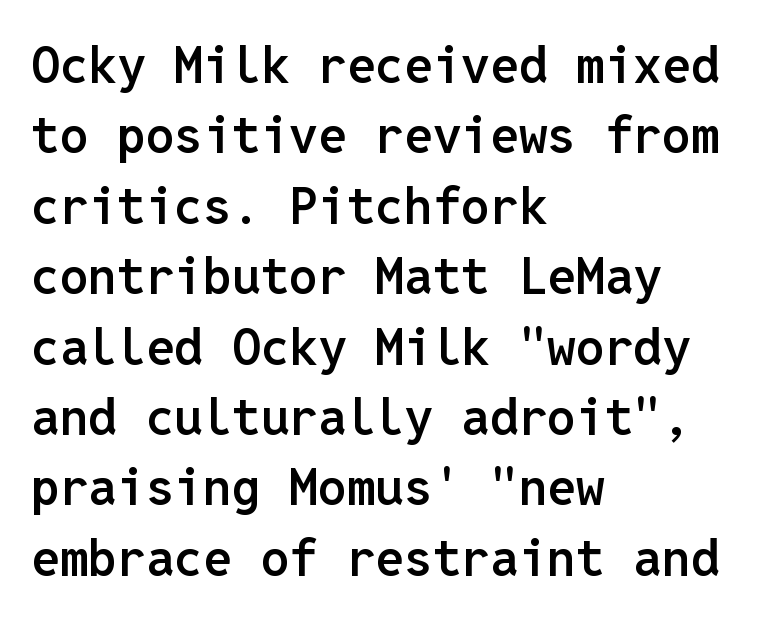
Q: Is the text bold? A: Semi-bold.
Q: Is the text italic (slanted)? A: No, it is upright.
Q: Is the typeface a serif or a sans-serif typeface? A: Sans-serif.
Q: Is the text underlined? A: No.
Q: How is the paragraph aligned? A: Left-aligned.
Q: Is the spacing between letters normal or unusually wide? A: Normal.
Q: Is the spacing between lines tight, normal or loose? A: Normal.
Q: Width (condensed, normal, or wide)? A: Normal.
Q: Stroke contrast? A: Low.
Q: x-height? A: Medium.
Q: Monospaced? A: Yes.
